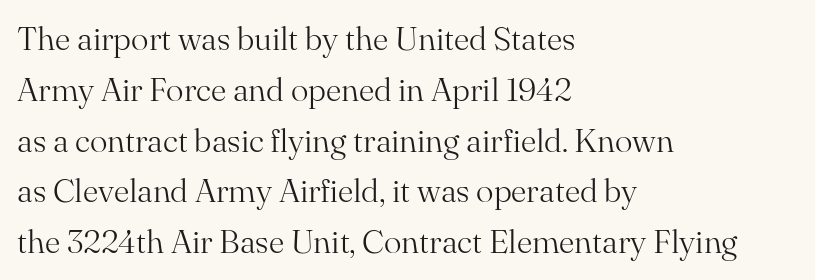
The image shows 33 px light serif type, upright; set left-aligned, normal line spacing (1.54x), normal letter spacing, not underlined; medium stroke contrast and a small x-height.
